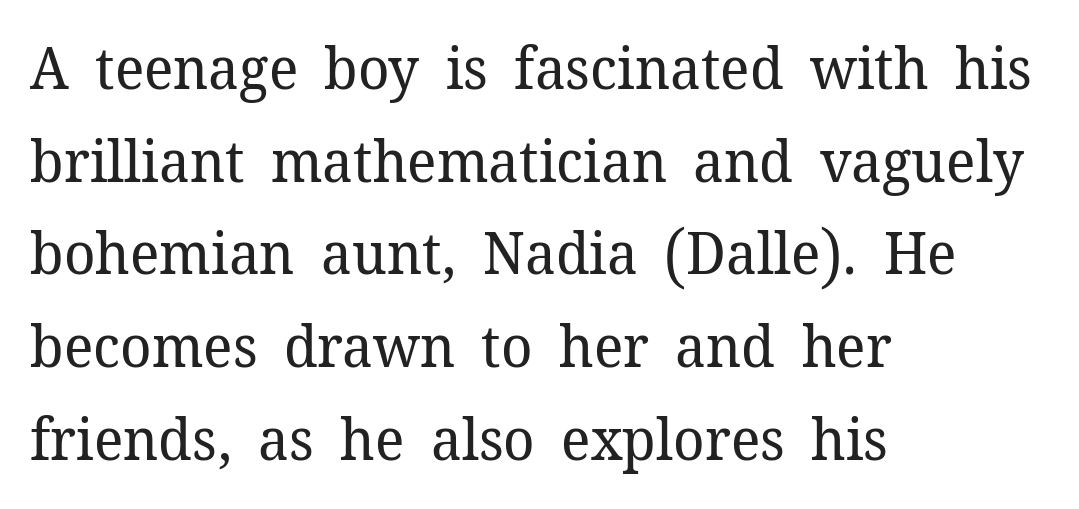
{"serif": "yes", "italic": "no", "bold": "no", "weight": "regular", "width": "normal", "stroke_contrast": "low", "x_height": "medium", "monospaced": "no", "underline": "no", "align": "left", "line_spacing": "normal", "line_spacing_ratio": 1.57, "letter_spacing": "normal", "letter_spacing_em": 0.0, "glyph_px": 59}
